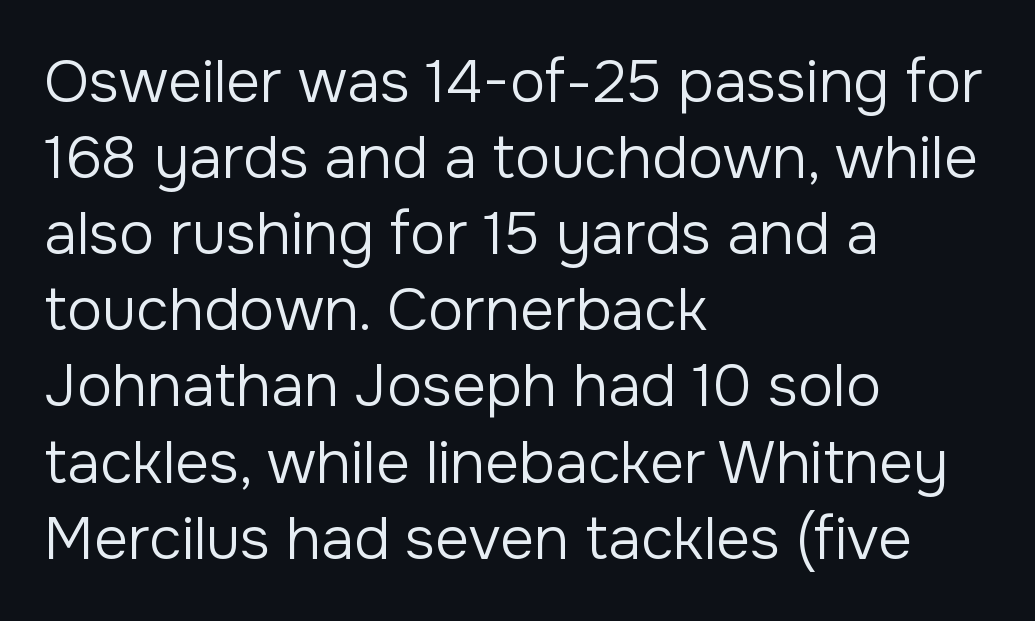
Characters remain perfectly vertical along every line. Default kerning and tracking; the words read as compact shapes. Character widths vary here, with narrow letters taking less room than wide ones. These lines stack with their left ends in a neat column. Regular leading. The weight would be labelled regular, book, light, or lighter still.
